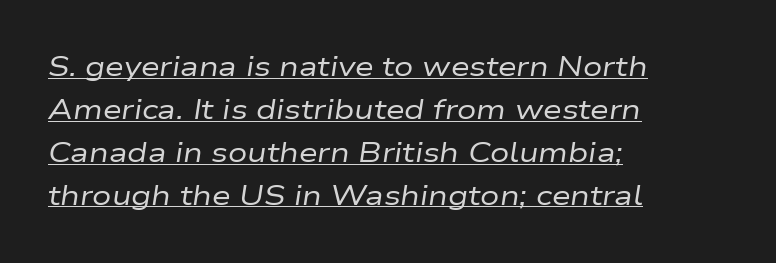
Weight: regular or lighter. Observe the ordinary spacing: letters are neighbours, not strangers. One-word summary of the alignment: left. A typesetter would call this leading conventional body-copy spacing. Slant detected: the letters are inclined. Beneath each row of characters lies a ruled line.
